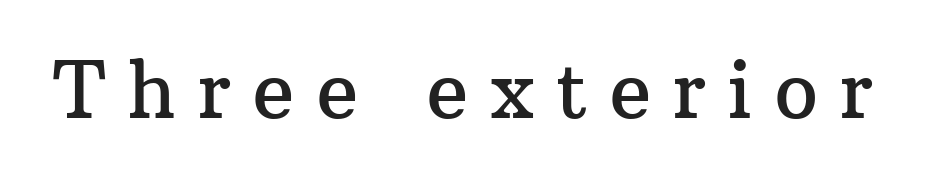
Plain, unruled lines of type. The type is letterspaced generously, with wide tracking. In terms of letterform style, serifs are clearly present. The face used here is proportionally spaced, like ordinary book or web type.
